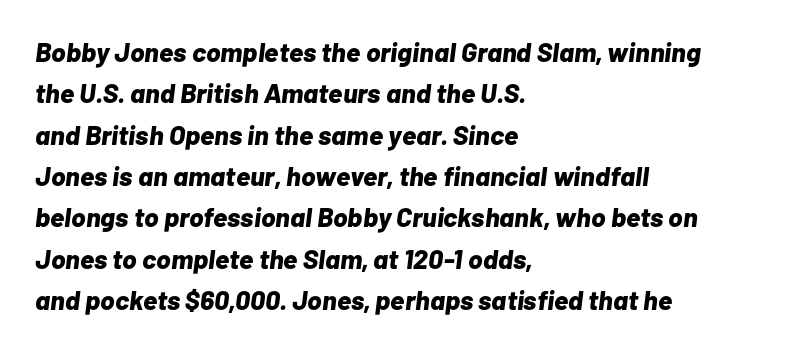
The image shows 27 px bold type, italic (leaning right); set left-aligned, normal line spacing (1.53x), normal letter spacing, not underlined.
